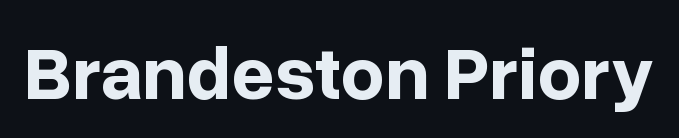
Q: Is the text bold? A: Yes.
Q: Is the text italic (slanted)? A: No, it is upright.
Q: Is the typeface a serif or a sans-serif typeface? A: Sans-serif.
Q: Is the text underlined? A: No.
Q: Is the spacing between letters normal or unusually wide? A: Normal.
Q: Width (condensed, normal, or wide)? A: Normal.
Q: Stroke contrast? A: Low.
Q: x-height? A: Medium.
Q: Monospaced? A: No.
